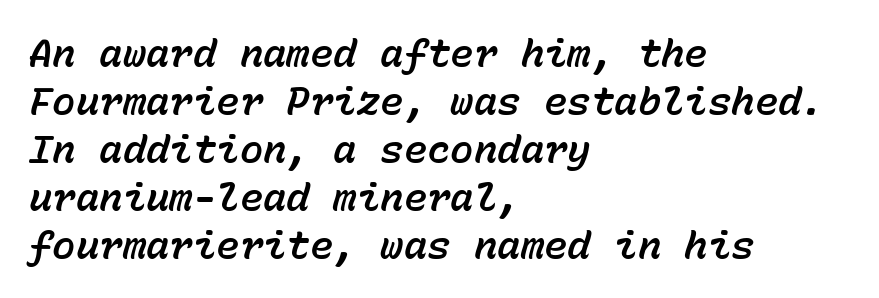
{"italic": "yes", "lean": "right", "slant_degrees": 15, "width": "normal", "stroke_contrast": "low", "x_height": "medium", "monospaced": "yes", "underline": "no", "align": "left", "line_spacing_ratio": 1.23, "letter_spacing": "normal", "letter_spacing_em": 0.0, "glyph_px": 39}
